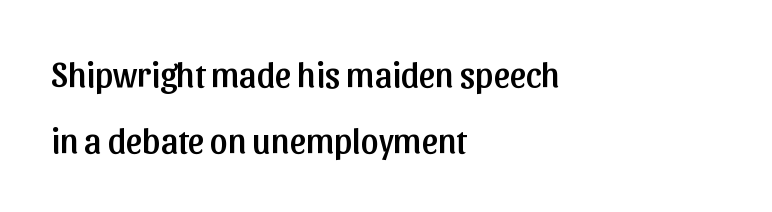
Each letter's strokes conclude bluntly, with no projecting serifs. The line-height multiplier appears high, well above default. Here the designer chose a conventional face with non-uniform glyph widths. A typesetter would call this zero additional tracking. Do the letters lean? They stand straight.
